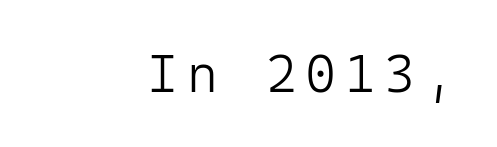
The image shows 53 px light sans-serif type, upright; set right-aligned, not underlined; low stroke contrast and a medium x-height.
